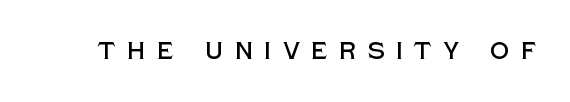
Q: Is the text italic (slanted)? A: No, it is upright.
Q: Is the text underlined? A: No.
Q: Is the spacing between letters normal or unusually wide? A: Unusually wide.
